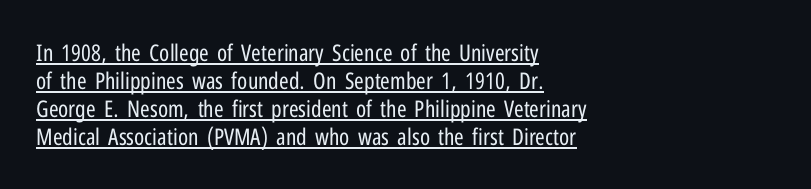
The image shows 23 px text type, upright; set left-aligned, line spacing 1.22x, normal letter spacing, underlined.
